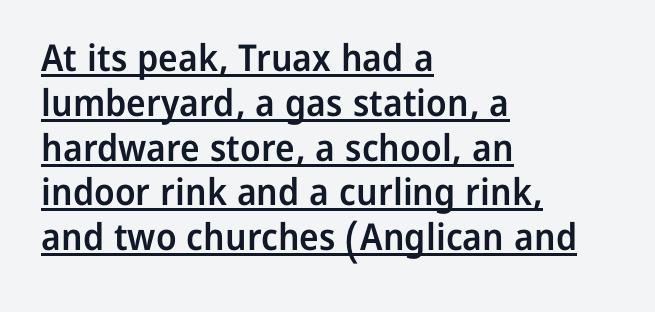
{"serif": "no", "italic": "no", "bold": "semi", "weight": "semibold", "width": "normal", "stroke_contrast": "low", "x_height": "medium", "monospaced": "no", "underline": "yes", "align": "left", "line_spacing_ratio": 1.21, "letter_spacing": "normal", "letter_spacing_em": 0.0, "glyph_px": 37}
